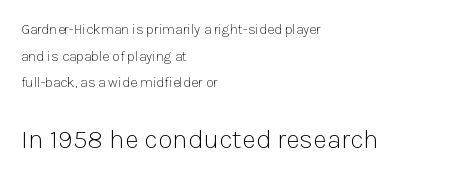
{"italic": "no", "bold": "no", "underline": "no", "align": "left", "line_spacing": "loose", "line_spacing_ratio": 1.91, "letter_spacing": "normal", "letter_spacing_em": 0.0, "larger_block": "second", "size_ratio": 1.93, "glyph_px": 27}
